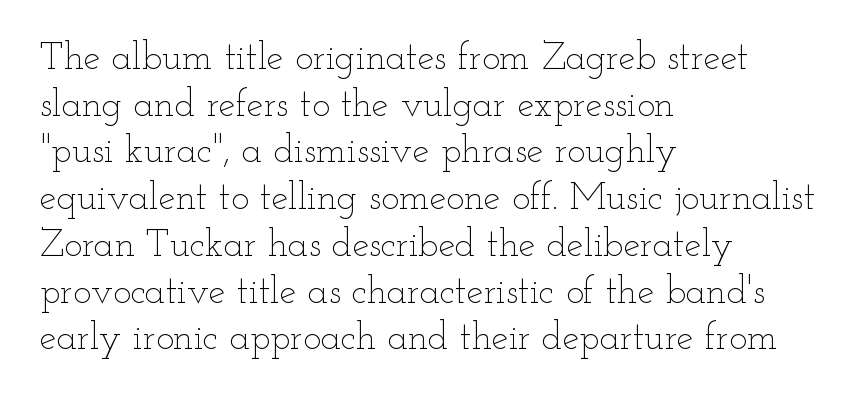
The image shows 38 px thin, wide type, upright; set left-aligned, line spacing 1.23x, normal letter spacing, not underlined; low stroke contrast and a small x-height.
